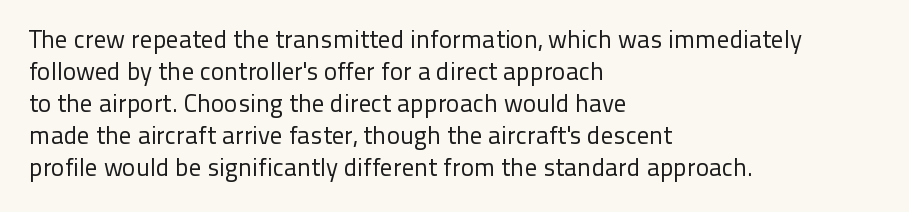
The image shows 25 px text type, upright; set left-aligned, normal line spacing (1.28x), normal letter spacing, not underlined.
